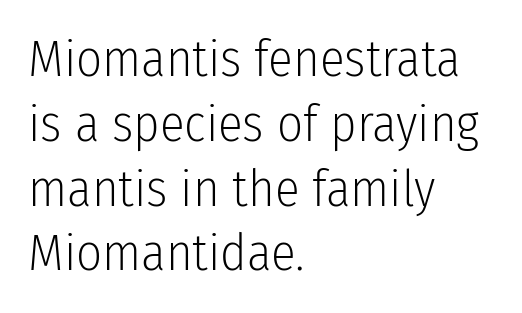
Q: Is the text bold? A: No.
Q: Is the text italic (slanted)? A: No, it is upright.
Q: Is the typeface a serif or a sans-serif typeface? A: Sans-serif.
Q: Is the text underlined? A: No.
Q: How is the paragraph aligned? A: Left-aligned.
Q: Is the spacing between letters normal or unusually wide? A: Normal.
Q: Is the spacing between lines tight, normal or loose? A: Normal.
Q: Width (condensed, normal, or wide)? A: Condensed.
Q: Stroke contrast? A: Low.
Q: x-height? A: Medium.
Q: Monospaced? A: No.
